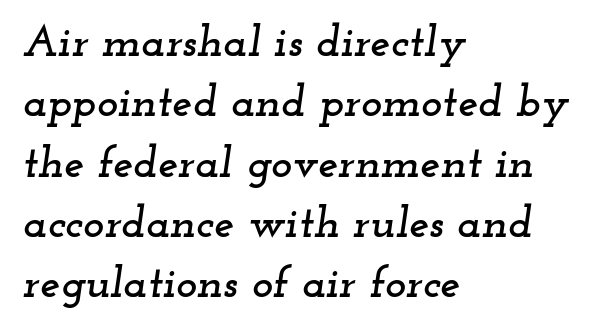
The image shows 45 px wide serif type, italic (leaning right); set left-aligned, normal line spacing (1.34x), normal letter spacing, not underlined; low stroke contrast and a small x-height.
